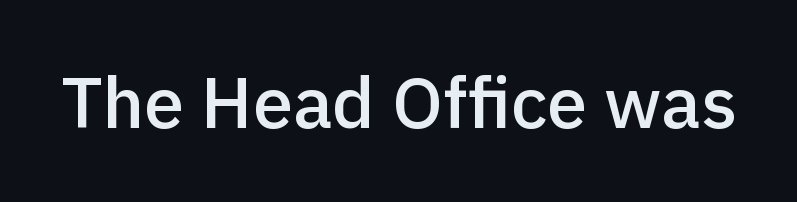
Quick note: underline off. Notice the strokes are somewhat thickened but not fully heavy: this is a semibold. The face used here is rendered with its standard letterfit. Here the designer chose a conventional face with non-uniform glyph widths.
